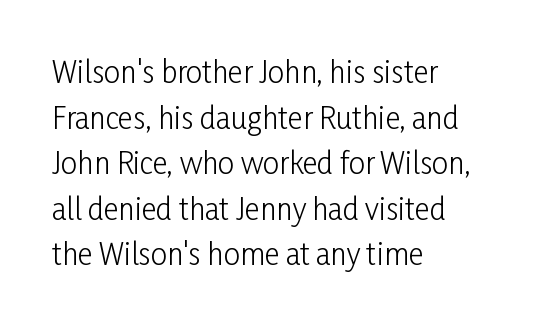
Leading: standard. This sample has the flowing, uneven cadence of proportional lettering. No chunkiness to these letters — they're not bold. Underlining? Definitely not there. Inter-character spacing is left at the font's built-in metrics.
